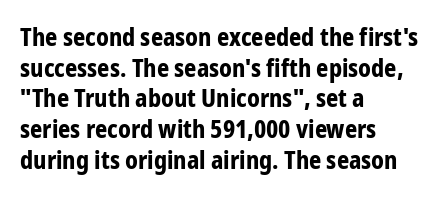
The image shows 24 px bold type, upright; set left-aligned, normal line spacing (1.28x), normal letter spacing, not underlined.
